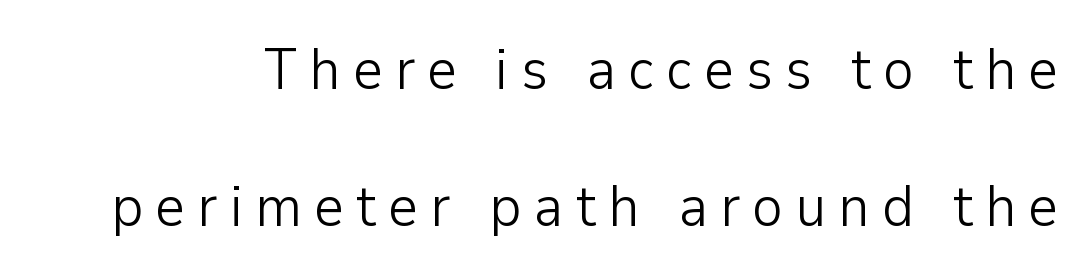
The image shows 58 px light sans-serif type, upright; set loose line spacing (2.36x), unusually wide letter spacing (+0.21 em), not underlined; low stroke contrast and a medium x-height.
